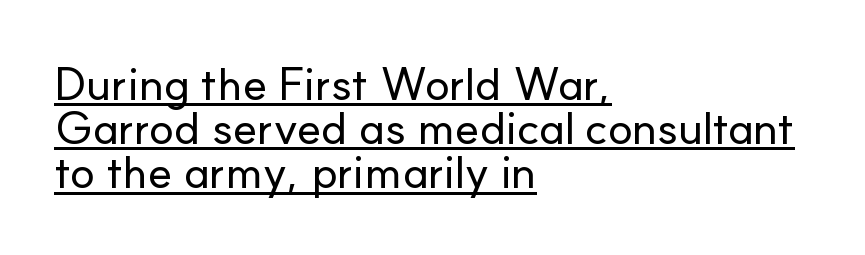
Honestly, the underline is the first thing you notice here. Are there feet on the stems? There aren't — it's a sans. The paragraph has a hard left edge and a soft right edge. This rendering leaves character spacing at its baseline value. Posture: straight, roman, zero tilt.
